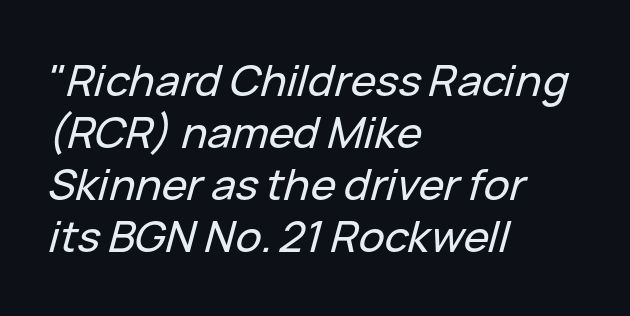
The image shows 43 px text type, italic (leaning right); set left-aligned, line spacing 1.21x, normal letter spacing, not underlined; low stroke contrast and a medium x-height.
